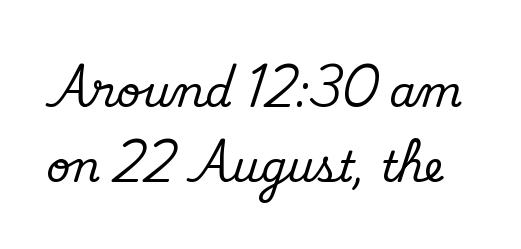
Q: Is the text italic (slanted)? A: Yes.
Q: Is the typeface a serif or a sans-serif typeface? A: Serif.
Q: Is the text underlined? A: No.
Q: Is the spacing between letters normal or unusually wide? A: Normal.
Q: Width (condensed, normal, or wide)? A: Normal.
Q: Stroke contrast? A: Medium.
Q: x-height? A: Small.
Q: Monospaced? A: No.
